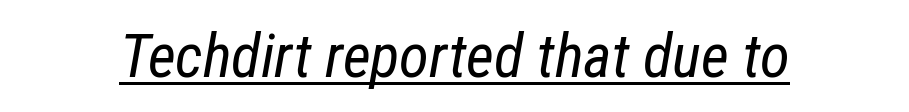
A typesetter would mark this as italic. Nothing heavy about these letters — not bold at all. These lines are rendered in a variable-pitch font. The typesetter has applied underlining to the passage shown. In terms of letterspacing, this is plain default setting.
